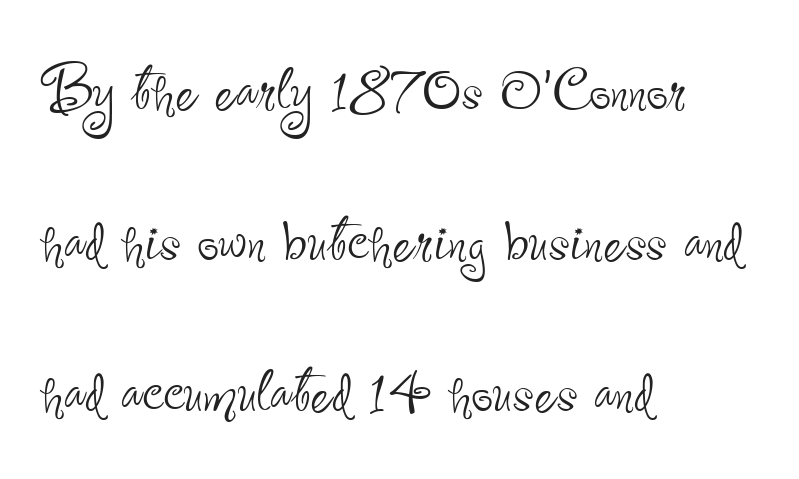
{"serif": "no", "bold": "no", "weight": "thin", "width": "condensed", "stroke_contrast": "low", "x_height": "small", "monospaced": "no", "underline": "no", "align": "left", "line_spacing": "loose", "line_spacing_ratio": 1.99, "letter_spacing": "normal", "letter_spacing_em": 0.0, "glyph_px": 76}
